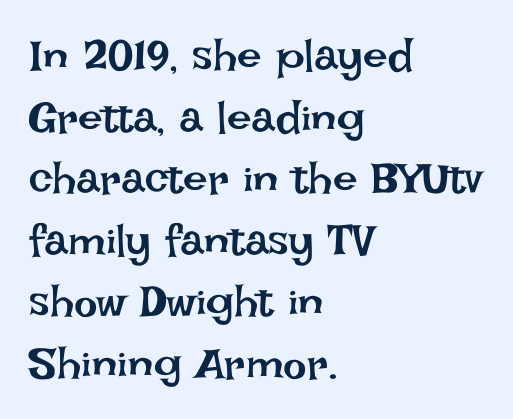
A quiet, ordinary-to-light weight characterises the typeface. No word sits above an underline. One-word summary of the alignment: left. The font's upright variant was chosen for this text. Here the glyphs are tracked normally, forming tight word shapes. The vertical gap from one line to the next is medium.
